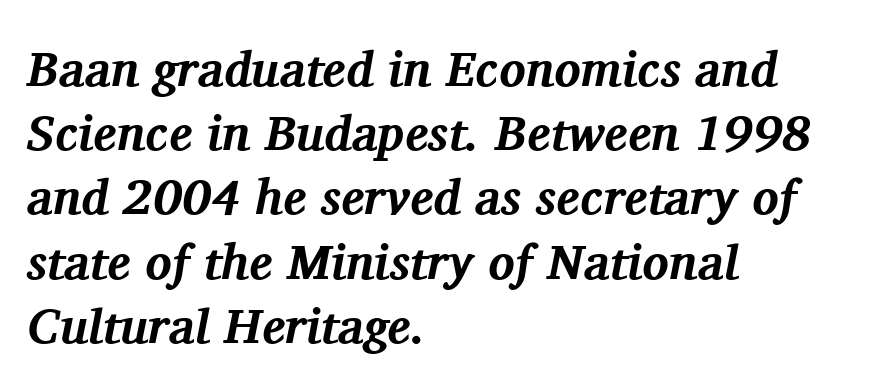
Q: Is the text bold? A: Yes.
Q: Is the text italic (slanted)? A: Yes, it leans right by about 11 degrees.
Q: Is the typeface a serif or a sans-serif typeface? A: Serif.
Q: Is the text underlined? A: No.
Q: How is the paragraph aligned? A: Left-aligned.
Q: Is the spacing between letters normal or unusually wide? A: Normal.
Q: Is the spacing between lines tight, normal or loose? A: Normal.
Q: Width (condensed, normal, or wide)? A: Normal.
Q: Stroke contrast? A: Medium.
Q: x-height? A: Medium.
Q: Monospaced? A: No.
